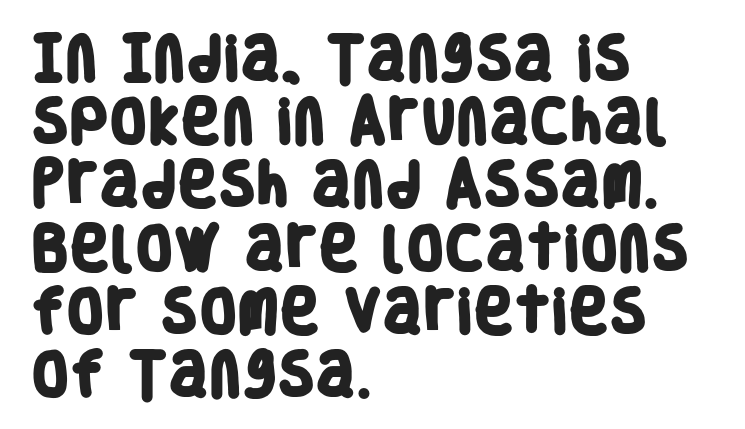
The image shows 49 px heavy, condensed sans-serif type; set left-aligned, normal line spacing (1.29x), normal letter spacing, not underlined; low stroke contrast and a large x-height.
